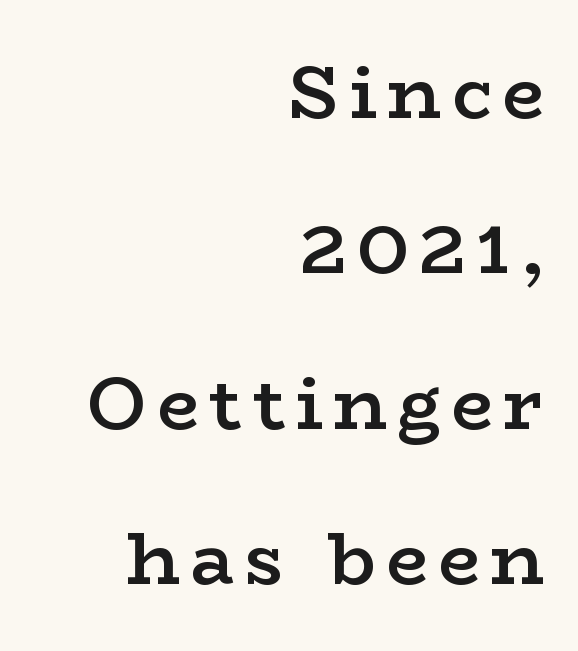
The image shows 74 px semibold, wide serif type, upright; set right-aligned, loose line spacing (2.1x), not underlined; low stroke contrast and a medium x-height.
